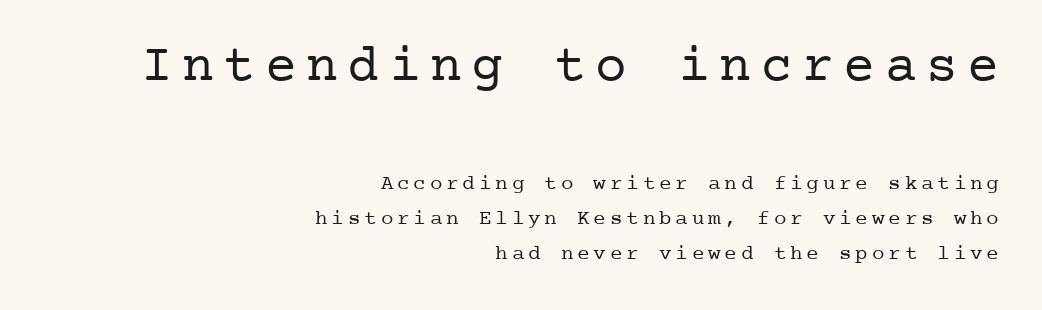
Any mark beneath the type? The region is blank. Line spacing here is normal. Layout note: lines flush right. Stems here are at most as thick as an everyday book face. Larger block? The one above; the one below is distinctly smaller. The type sits square on the baseline with zero lean.
